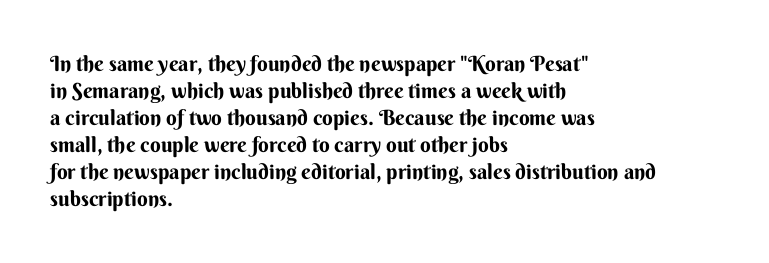
The image shows 21 px bold type, upright; set left-aligned, normal line spacing (1.29x), normal letter spacing, not underlined.
